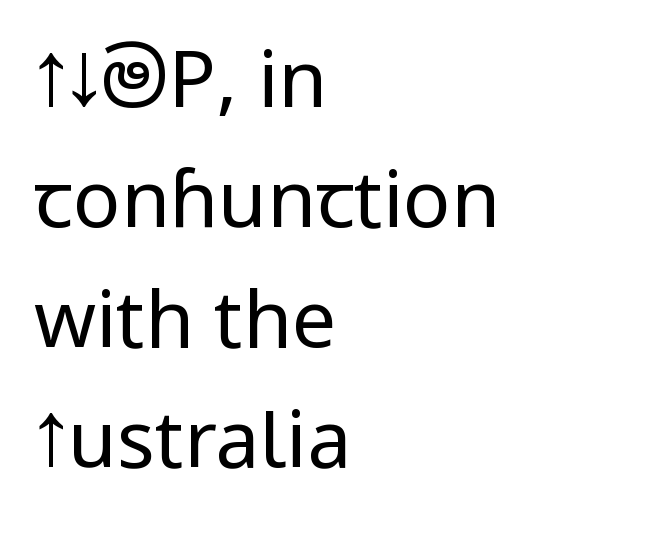
The image shows 79 px regular-weight, condensed sans-serif type, upright; set left-aligned, normal line spacing (1.52x), normal letter spacing, not underlined; low stroke contrast and a large x-height.
